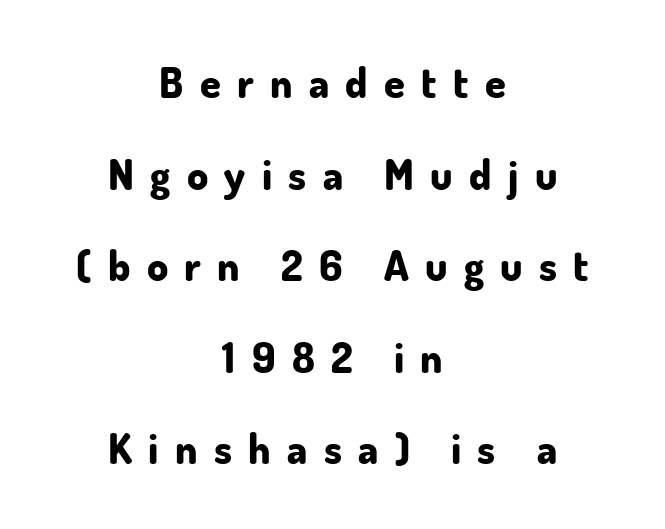
{"serif": "no", "italic": "no", "bold": "yes", "weight": "bold", "width": "normal", "stroke_contrast": "low", "x_height": "small", "monospaced": "no", "underline": "no", "align": "center", "line_spacing": "loose", "line_spacing_ratio": 2.18, "letter_spacing": "wide", "letter_spacing_em": 0.39, "glyph_px": 42}
